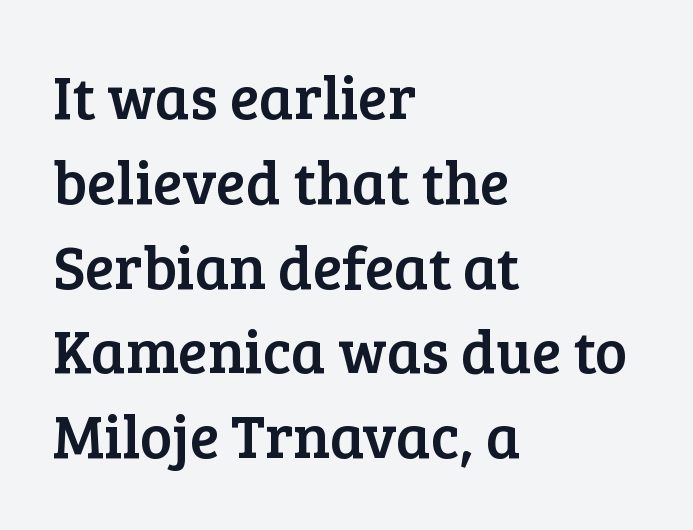
The image shows 61 px serif type, upright; set left-aligned, normal line spacing (1.39x), normal letter spacing, not underlined; low stroke contrast and a medium x-height.
